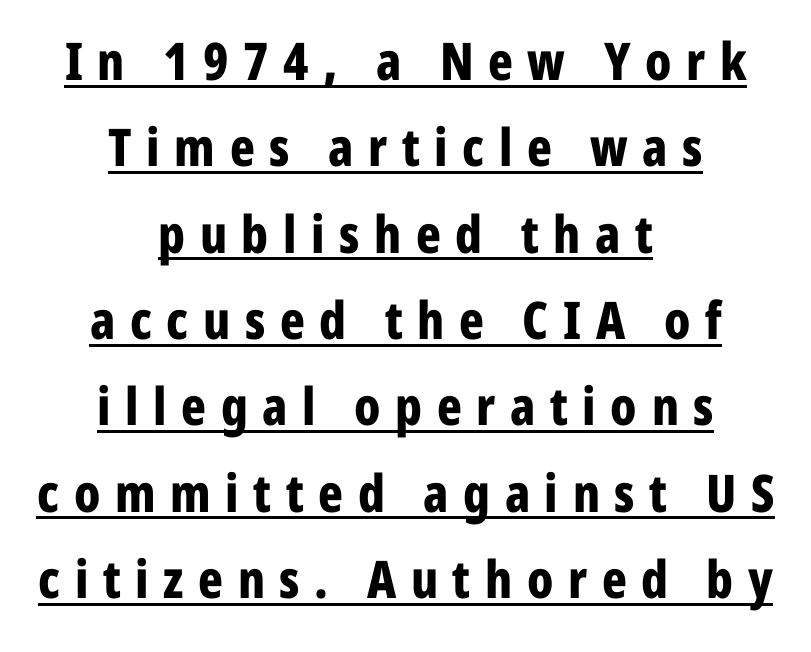
{"serif": "no", "italic": "no", "bold": "yes", "weight": "bold", "width": "condensed", "stroke_contrast": "low", "x_height": "medium", "monospaced": "no", "underline": "yes", "align": "center", "line_spacing": "normal", "line_spacing_ratio": 1.66, "letter_spacing": "wide", "letter_spacing_em": 0.28, "glyph_px": 52}
